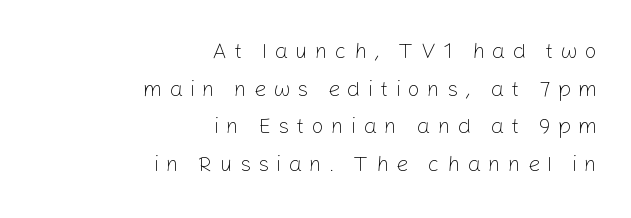
{"italic": "no", "bold": "no", "underline": "no", "align": "right", "line_spacing_ratio": 1.71, "letter_spacing": "wide", "letter_spacing_em": 0.32, "glyph_px": 22}
